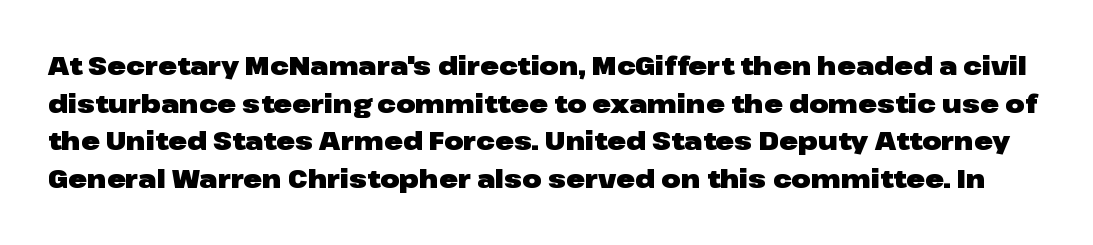
{"italic": "no", "bold": "yes", "underline": "no", "line_spacing": "normal", "line_spacing_ratio": 1.51, "letter_spacing": "normal", "letter_spacing_em": 0.0, "glyph_px": 25}
